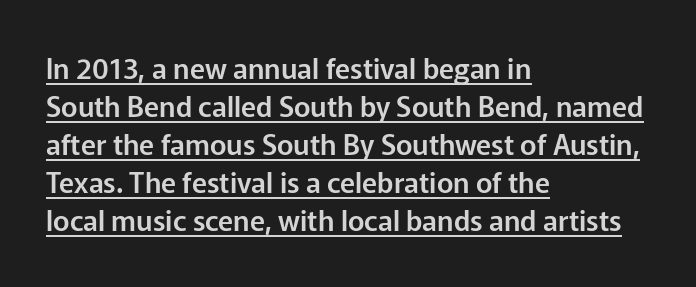
Q: Is the text italic (slanted)? A: No, it is upright.
Q: Is the typeface a serif or a sans-serif typeface? A: Sans-serif.
Q: Is the text underlined? A: Yes.
Q: How is the paragraph aligned? A: Left-aligned.
Q: Is the spacing between letters normal or unusually wide? A: Normal.
Q: Is the spacing between lines tight, normal or loose? A: Normal.
Q: Width (condensed, normal, or wide)? A: Normal.
Q: Stroke contrast? A: Low.
Q: x-height? A: Medium.
Q: Monospaced? A: No.
